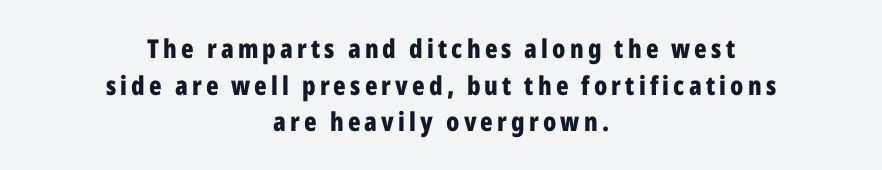
The whitespace from short lines is split evenly between both sides. Beneath every word, the page is bare. If you measured baseline to baseline, you'd find a middling distance. Characters remain perfectly vertical along every line. Compared with an ordinary text face, these strokes are far heavier — a full bold.
